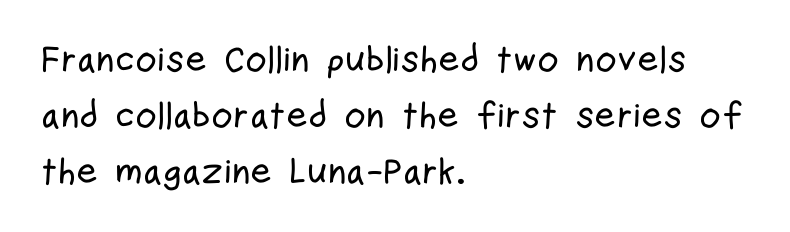
If you drew a line through each stem, it would be perfectly vertical. The space beneath each line is pristine and unruled. The rag falls on the right side of this text block. The passage shown is typed in a proportional face where columns would drift. Words appear dense and cohesive because spacing is normal. You can tell from the bare stems that sans-serif type was used.
